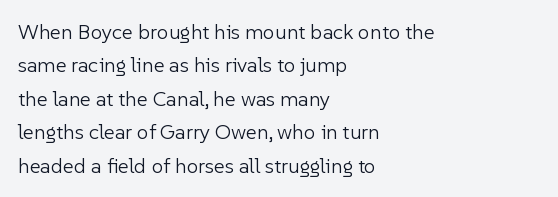
{"italic": "no", "bold": "no", "underline": "no", "align": "left", "line_spacing": "normal", "line_spacing_ratio": 1.59, "letter_spacing": "normal", "letter_spacing_em": 0.0, "glyph_px": 21}
